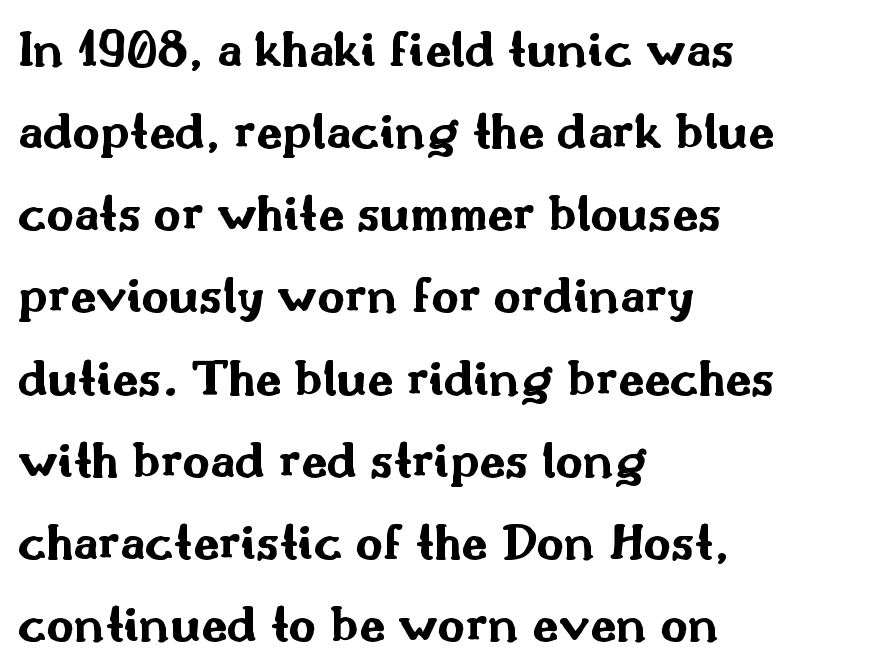
The image shows 53 px bold, wide sans-serif type, upright; set left-aligned, normal line spacing (1.55x), normal letter spacing, not underlined; medium stroke contrast and a small x-height.
